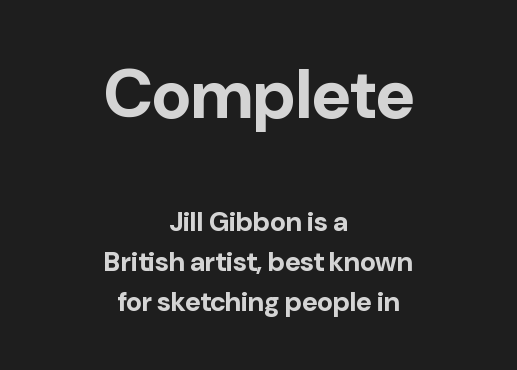
Q: Is the text bold? A: Yes.
Q: Is the text italic (slanted)? A: No, it is upright.
Q: Is the typeface a serif or a sans-serif typeface? A: Sans-serif.
Q: Is the text underlined? A: No.
Q: How is the paragraph aligned? A: Centered.
Q: Is the spacing between letters normal or unusually wide? A: Normal.
Q: Is the spacing between lines tight, normal or loose? A: Normal.
Q: Which block of text is set in a larger size, the first (top) or the second (bottom)? A: The first (top) one.
Q: Width (condensed, normal, or wide)? A: Normal.
Q: Stroke contrast? A: Low.
Q: x-height? A: Medium.
Q: Monospaced? A: No.
